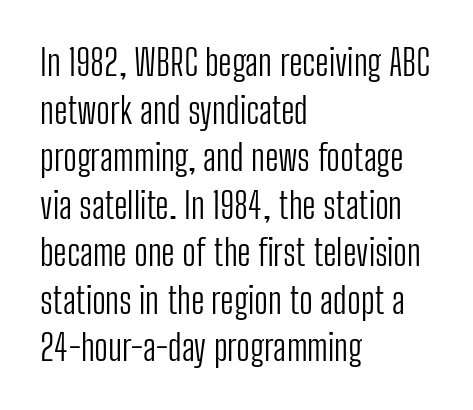
Unlike italic type, these characters show no tilt at all. The text was rendered using a sans face with plain stroke endings. Varying glyph widths throughout — classic text-font behaviour. Leading: standard. The rag falls on the right side of this text block.
